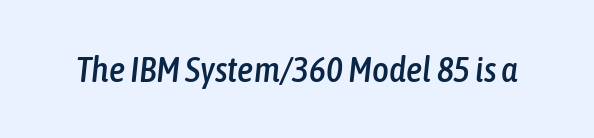
The typography opts for an oblique posture over an upright one. Does extra space separate the letters? No, they use regular spacing. Spacing verdict: proportional, widths tailored to each character. The strip under each line holds only bare page.
